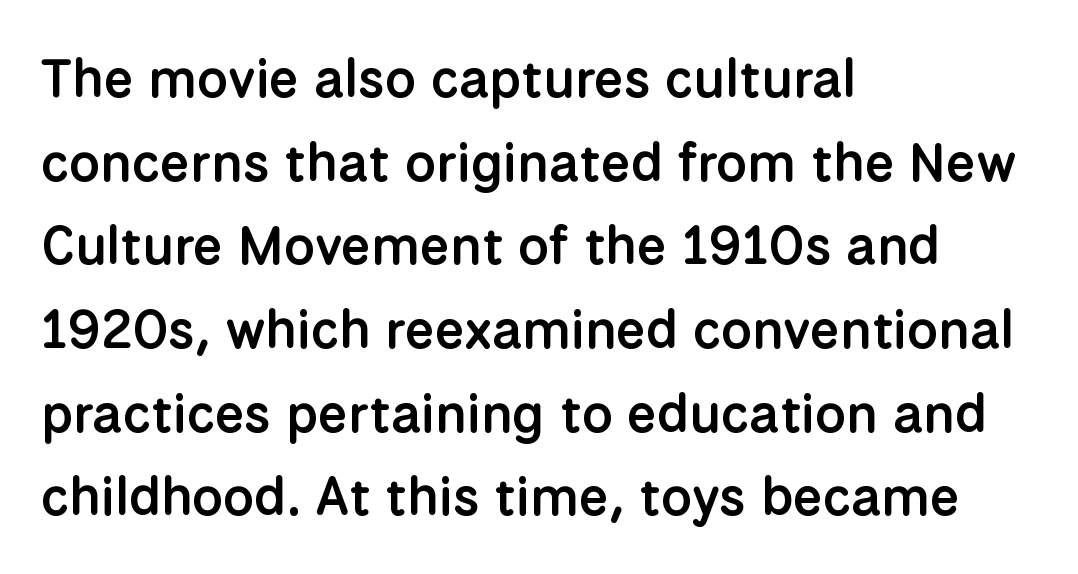
Upright lettering throughout. Grotesque or geometric, the face here clearly has no serifs. You could not count columns in this text — the font is proportionally spaced. Regular leading.
